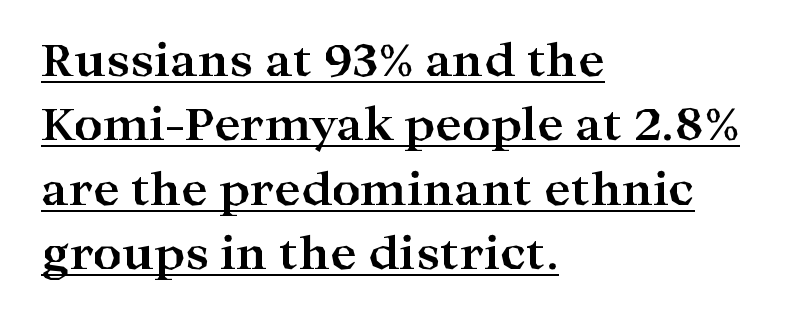
{"serif": "yes", "italic": "no", "bold": "yes", "weight": "bold", "width": "wide", "stroke_contrast": "high", "x_height": "medium", "monospaced": "no", "underline": "yes", "align": "left", "line_spacing": "normal", "line_spacing_ratio": 1.43, "letter_spacing": "normal", "letter_spacing_em": 0.0, "glyph_px": 45}
